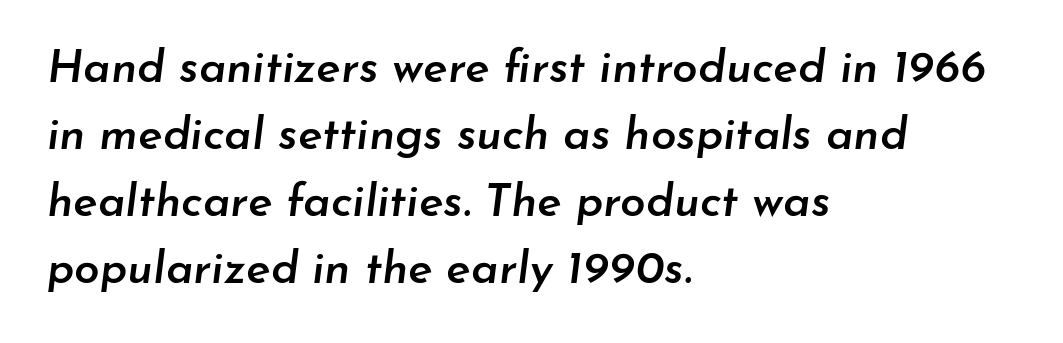
The image shows 46 px semibold type, italic (leaning right); set left-aligned, normal line spacing (1.46x), normal letter spacing, not underlined; low stroke contrast and a small x-height.
